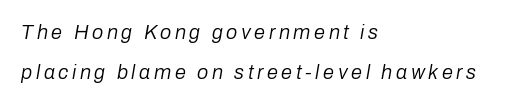
The image shows 20 px text type, italic (leaning right); set left-aligned, loose line spacing (2.0x), not underlined.
